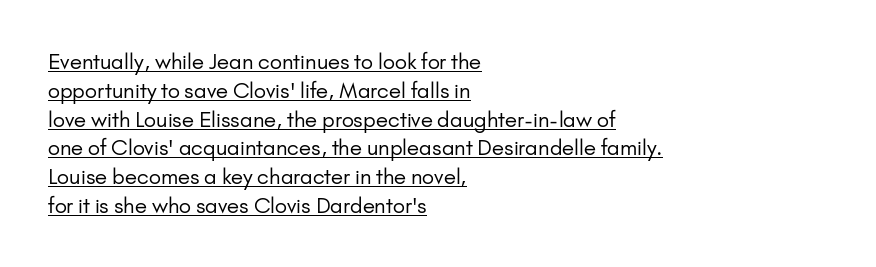
In designer terms, the underline attribute is active on this setting. Is the type heavy? It reads as light-to-regular instead. Vertically, the passage feels balanced, rows spaced as you'd expect. Is there any slant? The stems are plumb. The gaps between neighbouring characters are ordinary and unremarkable.
